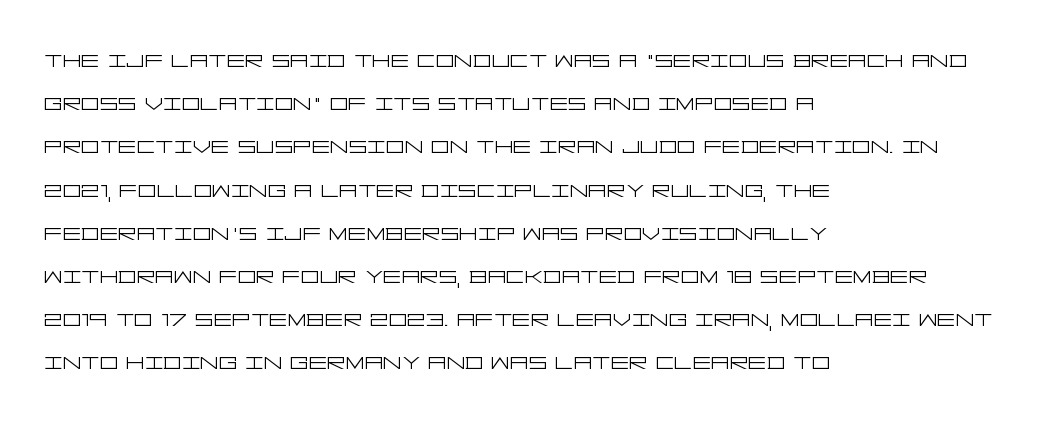
The specimen omits any rule beneath the text block's lines. Characters remain perfectly vertical along every line. The paragraph shown leans on its left margin. Interline gaps are of average width in this sample. A sans-serif font was chosen for this passage. Here the glyphs are tracked normally, forming tight word shapes.
